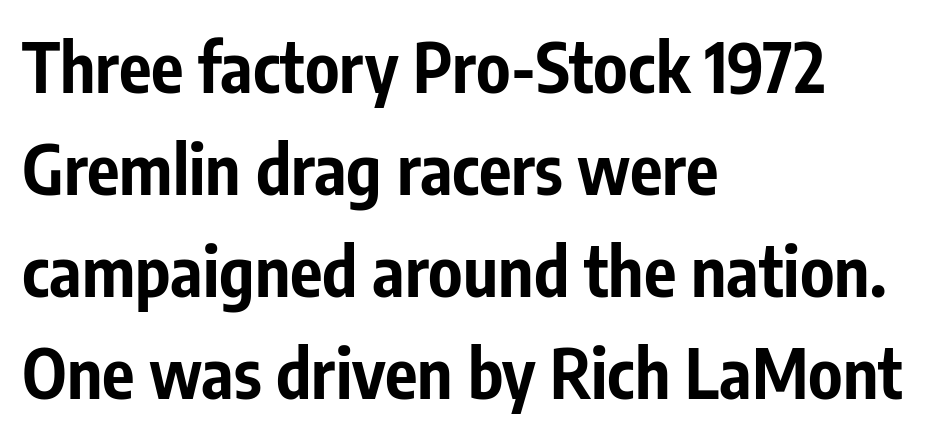
Casual observation: everything's shoved over to the left. The letters advance in unequal steps, a hallmark of proportional type. Honestly, there is no underline to notice here at all. Upright lettering throughout.
